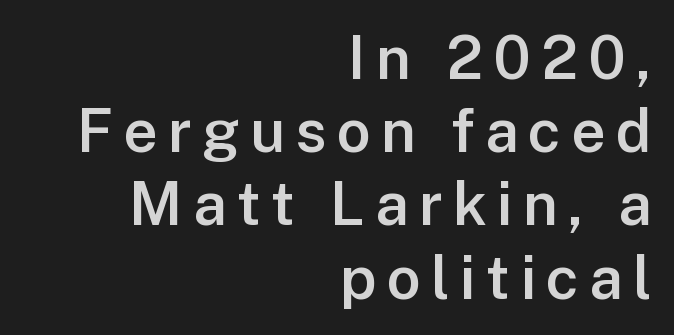
{"serif": "no", "italic": "no", "bold": "semi", "weight": "semibold", "width": "normal", "stroke_contrast": "low", "x_height": "medium", "monospaced": "no", "underline": "no", "align": "right", "line_spacing_ratio": 1.22, "glyph_px": 60}
